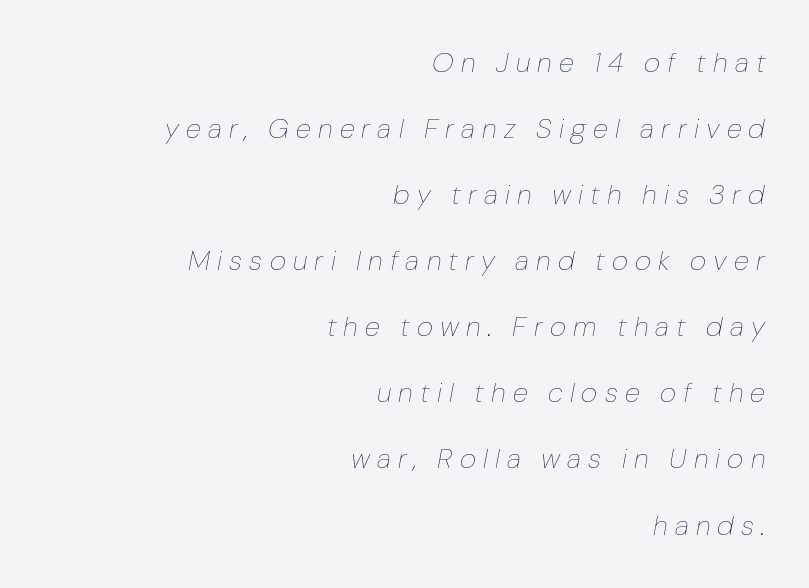
The image shows 28 px thin type, italic (leaning right); set right-aligned, loose line spacing (2.36x), unusually wide letter spacing (+0.26 em), not underlined; low stroke contrast and a medium x-height.
